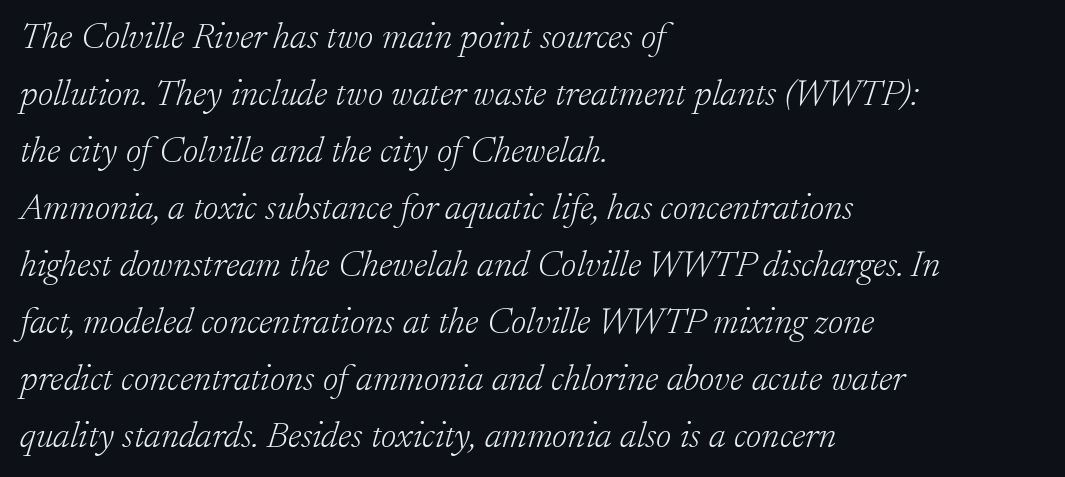
The image shows 37 px light serif type, italic (leaning right); set left-aligned, normal line spacing (1.54x), normal letter spacing, not underlined; low stroke contrast and a small x-height.
